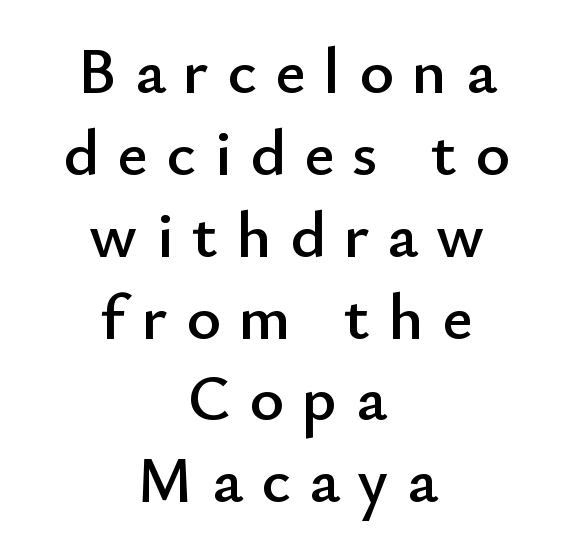
The image shows 66 px sans-serif type, upright; set centered, line spacing 1.24x, unusually wide letter spacing (+0.28 em), not underlined; low stroke contrast and a small x-height.
